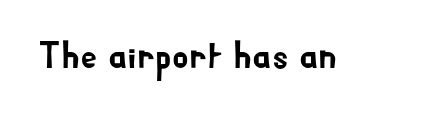
Q: Is the text italic (slanted)? A: No, it is upright.
Q: Is the typeface a serif or a sans-serif typeface? A: Sans-serif.
Q: Is the text underlined? A: No.
Q: Is the spacing between letters normal or unusually wide? A: Normal.
Q: Width (condensed, normal, or wide)? A: Normal.
Q: Stroke contrast? A: Low.
Q: x-height? A: Small.
Q: Monospaced? A: No.
